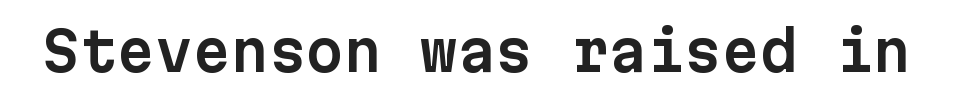
The letters march in equal steps, a hallmark of fixed-pitch type. When letters stand straight like this, we call the style roman or upright. The tracking reads as untouched default to a designer's eye. The type family on display is of the sans-serif kind.
